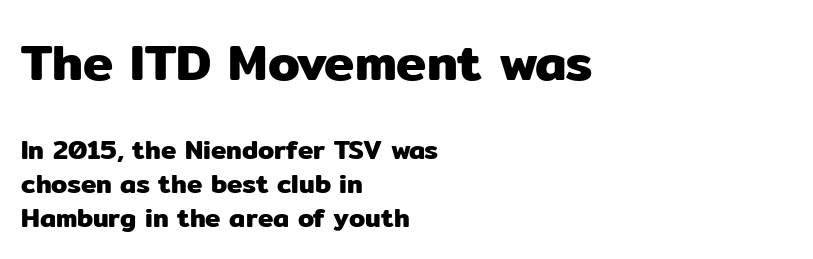
The image shows 51 px sans-serif type, upright; set left-aligned, normal line spacing (1.31x), normal letter spacing, not underlined; the first (top) block is 1.96x larger; low stroke contrast and a medium x-height.
